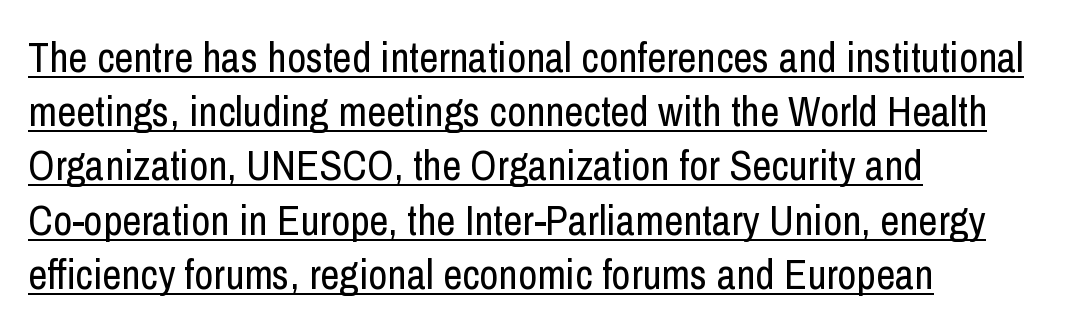
The image shows 42 px regular-weight, condensed sans-serif type, upright; set left-aligned, normal line spacing (1.29x), normal letter spacing, underlined; low stroke contrast and a medium x-height.
